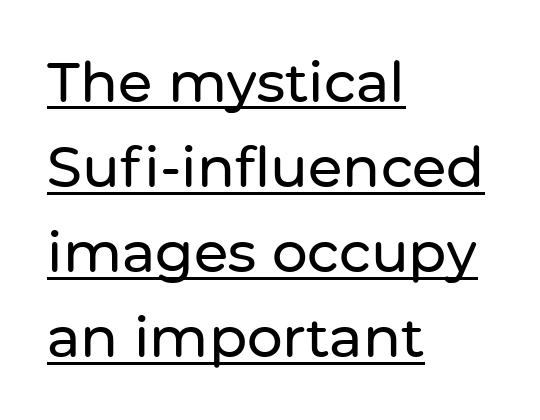
The image shows 56 px sans-serif type, upright; set left-aligned, normal line spacing (1.52x), normal letter spacing, underlined; low stroke contrast and a medium x-height.
